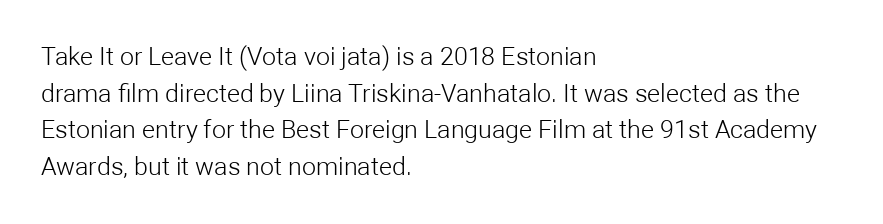
Weight: in the light-to-regular range. In CSS terms this would be text-align: left. The letters stand straight up with perfectly vertical stems. Each new line begins a customary step beneath the previous one. Characters follow at the spacing the type designer built in.
